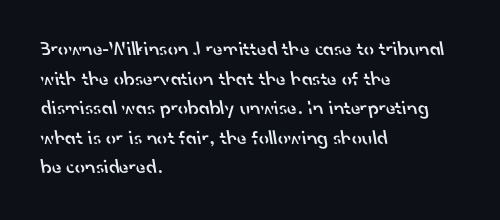
{"bold": "semi", "underline": "no", "align": "left", "line_spacing": "normal", "line_spacing_ratio": 1.48, "letter_spacing": "normal", "letter_spacing_em": 0.0, "glyph_px": 20}
